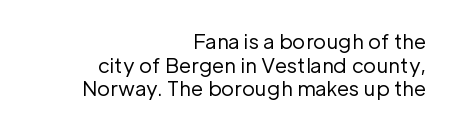
{"italic": "no", "bold": "no", "underline": "no", "align": "right", "line_spacing_ratio": 1.18, "letter_spacing": "normal", "letter_spacing_em": 0.0, "glyph_px": 20}
